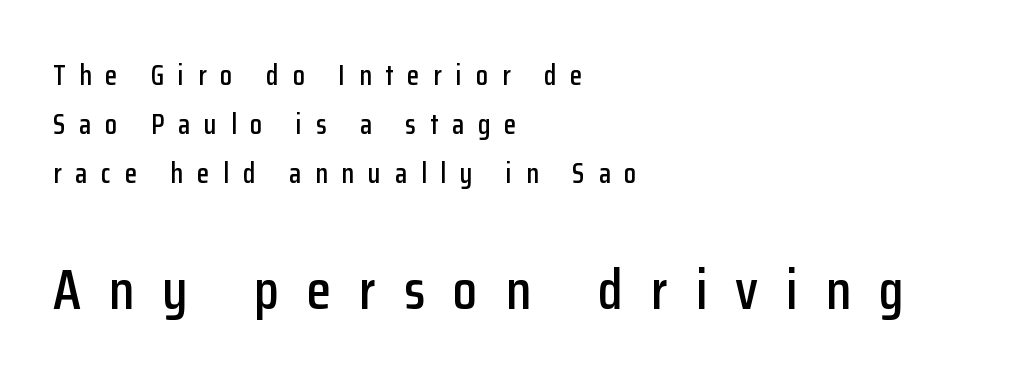
The image shows 56 px condensed sans-serif type, upright; set left-aligned, line spacing 1.75x, unusually wide letter spacing (+0.5 em), not underlined; the second (bottom) block is 2.0x larger; low stroke contrast and a medium x-height.
